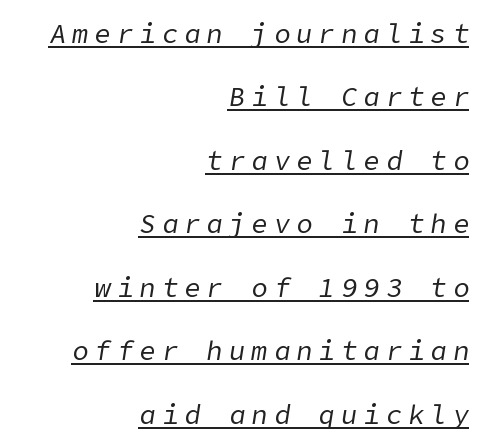
{"italic": "yes", "lean": "right", "slant_degrees": 9, "bold": "no", "underline": "yes", "align": "right", "line_spacing": "loose", "line_spacing_ratio": 2.35, "letter_spacing": "wide", "letter_spacing_em": 0.23, "glyph_px": 27}
